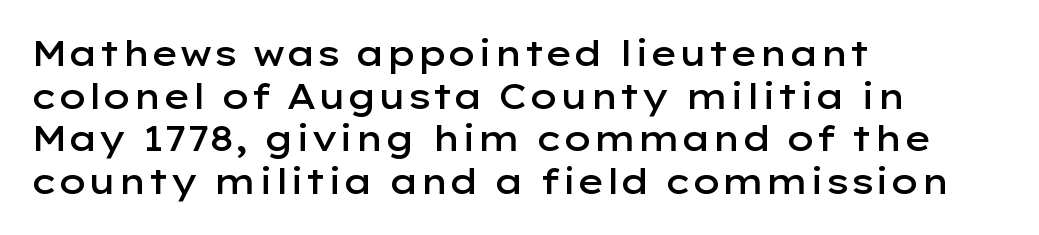
Q: Is the text bold? A: Semi-bold.
Q: Is the text italic (slanted)? A: No, it is upright.
Q: Is the typeface a serif or a sans-serif typeface? A: Sans-serif.
Q: Is the text underlined? A: No.
Q: How is the paragraph aligned? A: Left-aligned.
Q: Is the spacing between letters normal or unusually wide? A: Normal.
Q: Width (condensed, normal, or wide)? A: Wide.
Q: Stroke contrast? A: Low.
Q: x-height? A: Medium.
Q: Monospaced? A: No.
